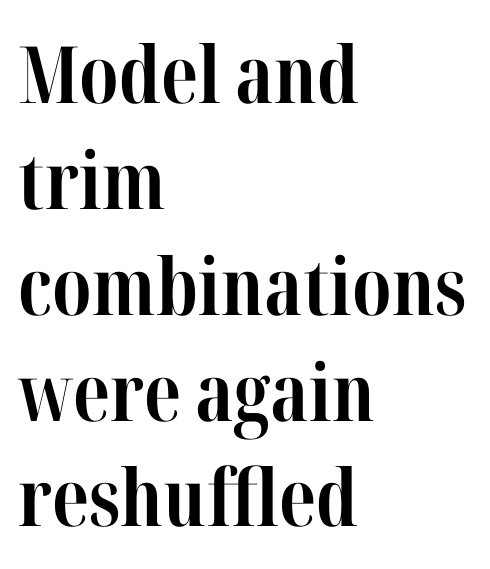
{"serif": "yes", "italic": "no", "bold": "yes", "weight": "bold", "width": "condensed", "stroke_contrast": "high", "x_height": "medium", "monospaced": "no", "underline": "no", "align": "left", "line_spacing": "normal", "line_spacing_ratio": 1.34, "letter_spacing": "normal", "letter_spacing_em": 0.0, "glyph_px": 79}
